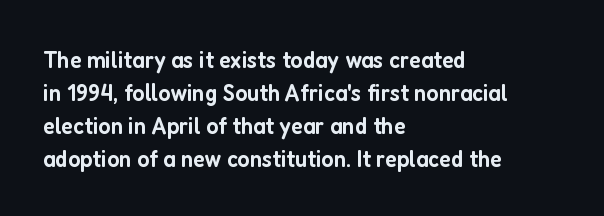
Q: Is the text bold? A: Semi-bold.
Q: Is the text italic (slanted)? A: No, it is upright.
Q: Is the text underlined? A: No.
Q: How is the paragraph aligned? A: Left-aligned.
Q: Is the spacing between letters normal or unusually wide? A: Normal.
Q: Is the spacing between lines tight, normal or loose? A: Normal.
